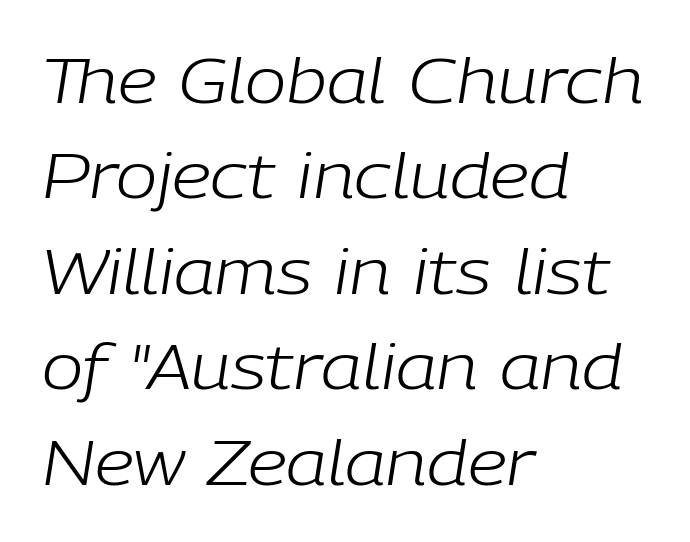
The image shows 62 px light type, italic (leaning right); set left-aligned, normal line spacing (1.54x), normal letter spacing, not underlined; low stroke contrast and a medium x-height.
